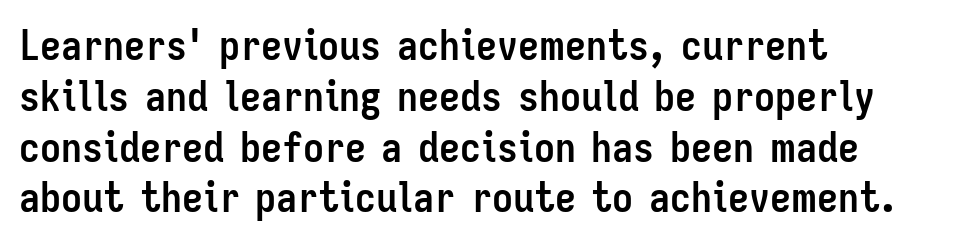
Q: Is the text bold? A: Yes.
Q: Is the text italic (slanted)? A: No, it is upright.
Q: Is the typeface a serif or a sans-serif typeface? A: Sans-serif.
Q: Is the text underlined? A: No.
Q: How is the paragraph aligned? A: Left-aligned.
Q: Is the spacing between letters normal or unusually wide? A: Normal.
Q: Width (condensed, normal, or wide)? A: Condensed.
Q: Stroke contrast? A: Low.
Q: x-height? A: Medium.
Q: Monospaced? A: No.
